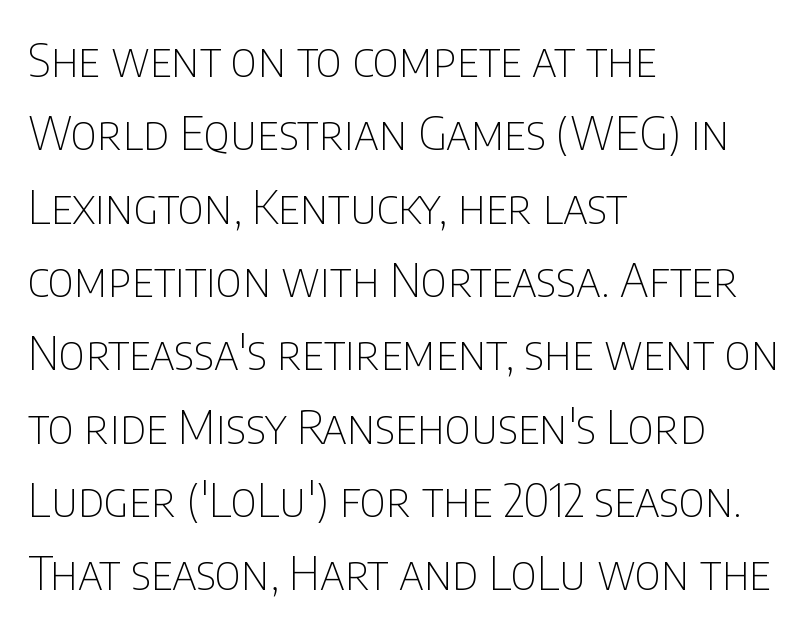
{"serif": "no", "italic": "no", "bold": "no", "weight": "thin", "width": "condensed", "stroke_contrast": "low", "x_height": "large", "monospaced": "no", "underline": "no", "align": "left", "line_spacing": "normal", "line_spacing_ratio": 1.56, "letter_spacing": "normal", "letter_spacing_em": 0.0, "glyph_px": 47}
